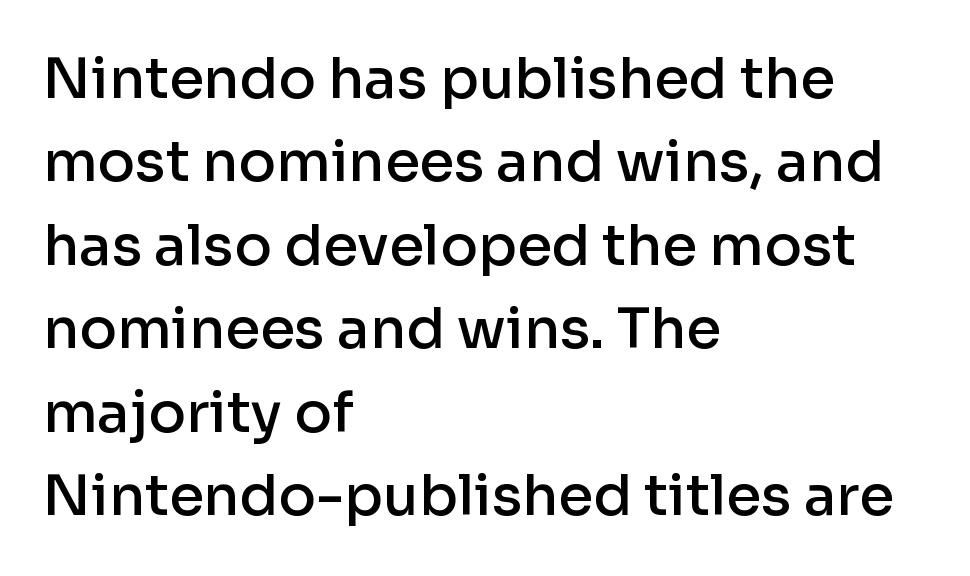
Q: Is the text bold? A: Semi-bold.
Q: Is the text italic (slanted)? A: No, it is upright.
Q: Is the typeface a serif or a sans-serif typeface? A: Sans-serif.
Q: Is the text underlined? A: No.
Q: How is the paragraph aligned? A: Left-aligned.
Q: Is the spacing between letters normal or unusually wide? A: Normal.
Q: Is the spacing between lines tight, normal or loose? A: Normal.
Q: Width (condensed, normal, or wide)? A: Normal.
Q: Stroke contrast? A: Low.
Q: x-height? A: Medium.
Q: Monospaced? A: No.
